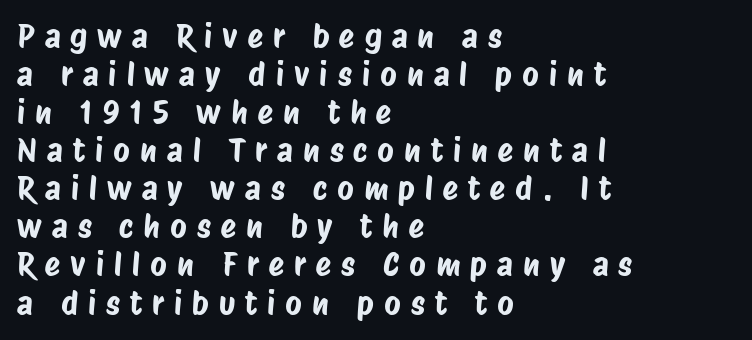
Alignment: flush left. Do the characters align in a grid? No, the font is proportional. This sample uses expanded letter spacing, leaving extra air between glyphs. The space beneath each line is pristine and unruled. This sample uses a sans-serif face.
